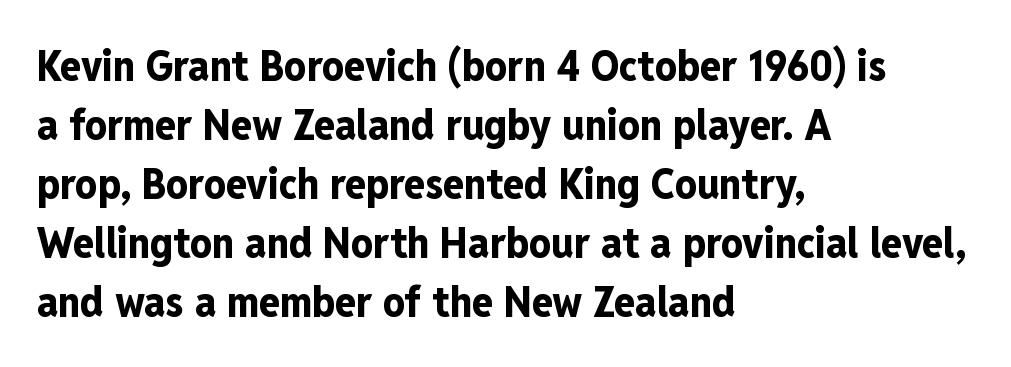
{"serif": "no", "italic": "no", "bold": "yes", "weight": "bold", "width": "condensed", "stroke_contrast": "low", "x_height": "medium", "monospaced": "no", "underline": "no", "align": "left", "line_spacing": "normal", "line_spacing_ratio": 1.37, "letter_spacing": "normal", "letter_spacing_em": 0.0, "glyph_px": 43}
